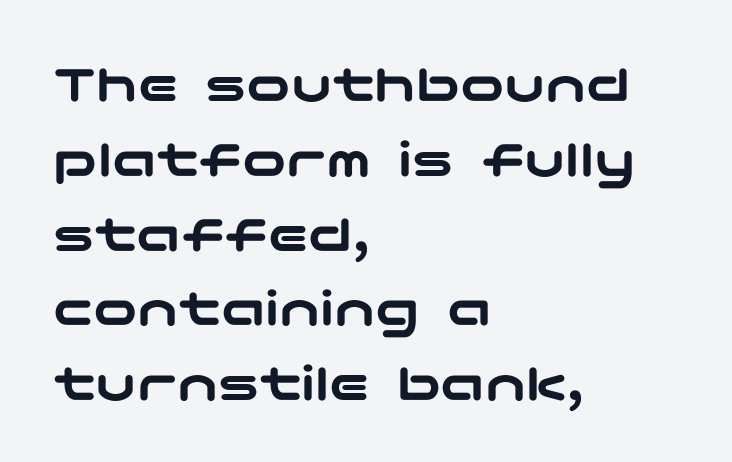
Check the space under the baseline: it is left empty. Ordinary non-slanted type is in use. The text block is weighted toward the left margin, trailing off unevenly rightward. Caption: standard tracking, unaltered. The block of text has a typical density, with ordinary space between rows.
